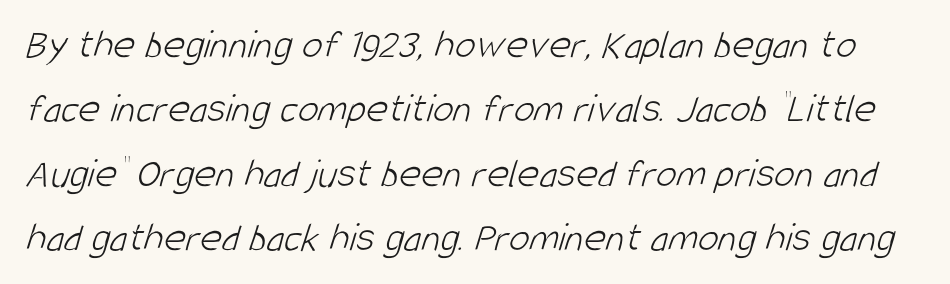
The weight would be labelled regular, book, light, or lighter still. Look at the tracking — it's just the regular setting, nothing added. Descenders hang freely into open space. You can tell from the bare stems that sans-serif type was used. Each new line begins a customary step beneath the previous one. Proportional: the letters do not fall into vertical columns.
